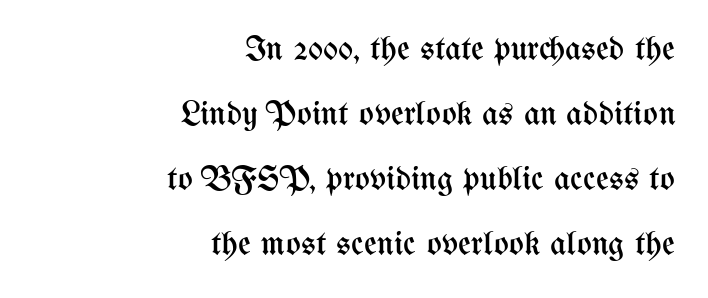
{"italic": "no", "bold": "no", "weight": "regular", "width": "condensed", "stroke_contrast": "medium", "x_height": "medium", "monospaced": "no", "underline": "no", "align": "right", "line_spacing_ratio": 1.86, "letter_spacing": "normal", "letter_spacing_em": 0.0, "glyph_px": 35}
